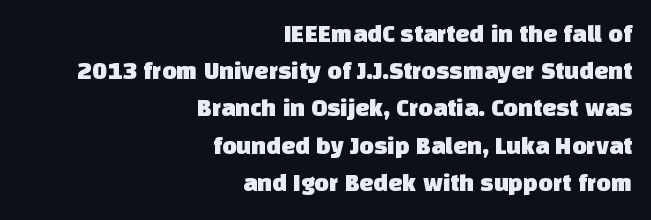
The image shows 25 px text type; set right-aligned, normal line spacing (1.49x), normal letter spacing, not underlined.
